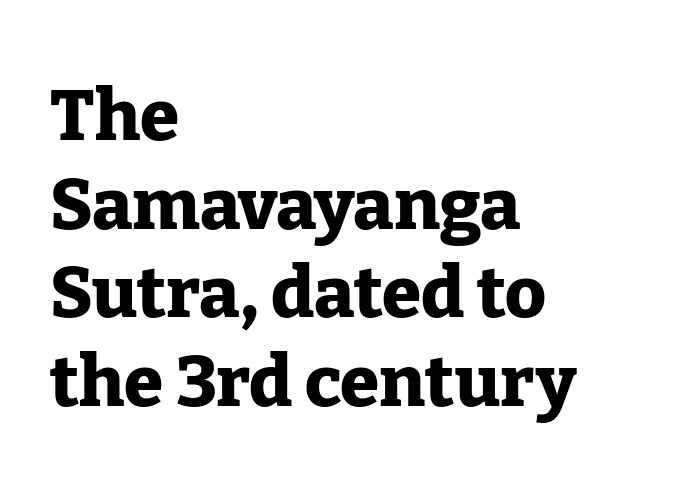
If you drew a ruler down the left edge, every line would touch it. Varying glyph widths throughout — classic text-font behaviour. It's the straight-up-and-down kind of type. Each word holds together tightly as a unit, with standard inter-letter gaps.
